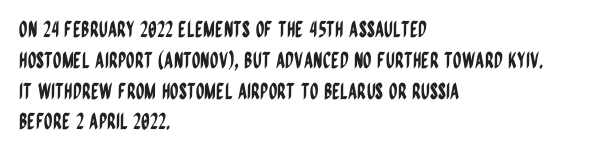
{"italic": "no", "underline": "no", "align": "left", "line_spacing": "normal", "line_spacing_ratio": 1.4, "letter_spacing": "normal", "letter_spacing_em": 0.0, "glyph_px": 22}
